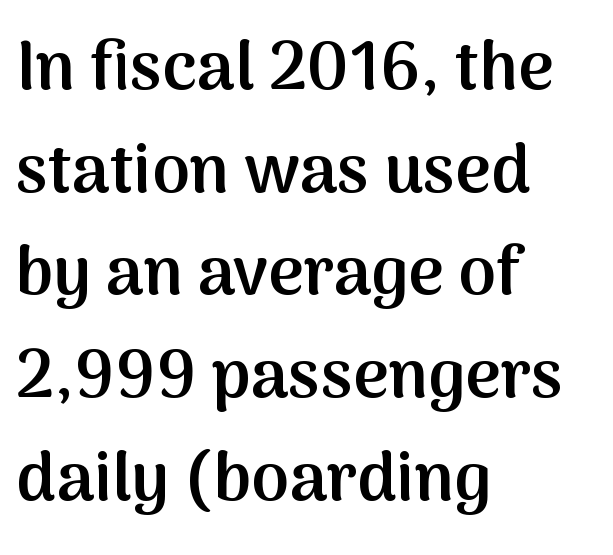
The image shows 68 px semibold sans-serif type, upright; set left-aligned, normal line spacing (1.51x), normal letter spacing, not underlined; medium stroke contrast and a medium x-height.
